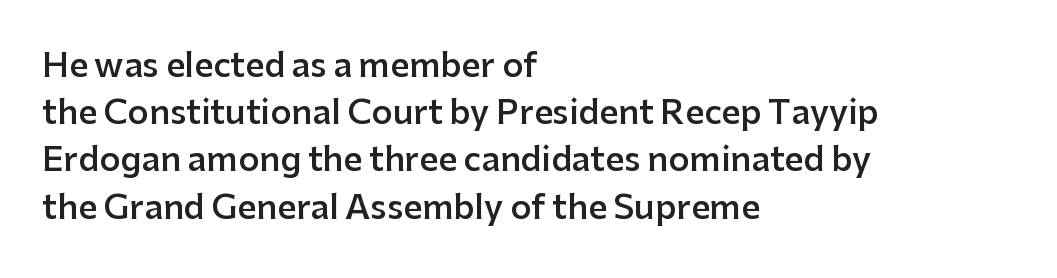
{"serif": "no", "italic": "no", "bold": "semi", "weight": "semibold", "width": "normal", "stroke_contrast": "low", "x_height": "medium", "monospaced": "no", "underline": "no", "align": "left", "line_spacing": "normal", "line_spacing_ratio": 1.43, "letter_spacing": "normal", "letter_spacing_em": 0.0, "glyph_px": 33}
